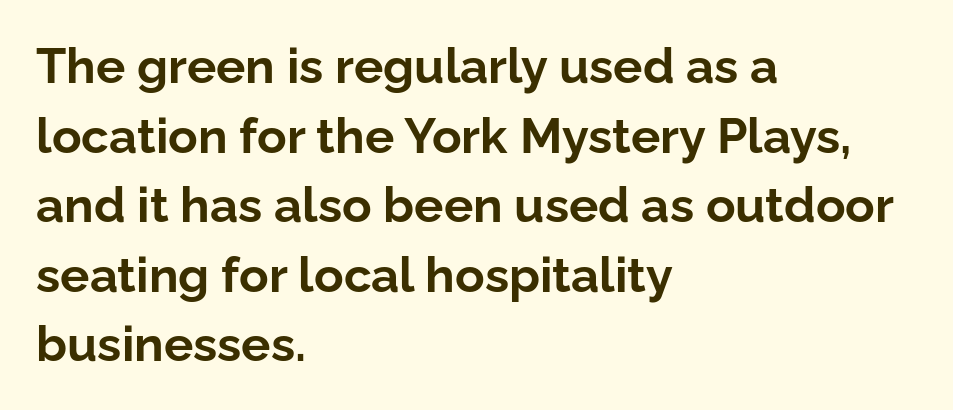
The image shows 49 px bold sans-serif type, upright; set left-aligned, normal line spacing (1.42x), normal letter spacing, not underlined; low stroke contrast and a medium x-height.
